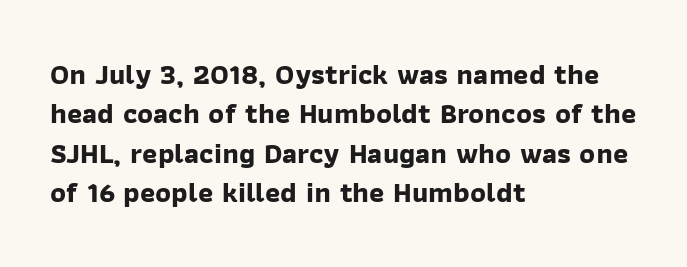
Q: Is the text bold? A: Yes.
Q: Is the typeface a serif or a sans-serif typeface? A: Sans-serif.
Q: Is the text underlined? A: No.
Q: How is the paragraph aligned? A: Left-aligned.
Q: Is the spacing between letters normal or unusually wide? A: Normal.
Q: Is the spacing between lines tight, normal or loose? A: Normal.
Q: Width (condensed, normal, or wide)? A: Normal.
Q: Stroke contrast? A: Low.
Q: x-height? A: Medium.
Q: Monospaced? A: No.
